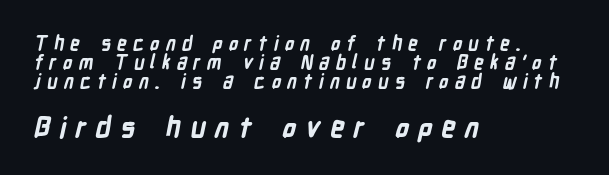
The image shows 28 px bold, condensed sans-serif type; set left-aligned, tight line spacing (1.01x), unusually wide letter spacing (+0.32 em), not underlined; the second (bottom) block is 1.47x larger; low stroke contrast and a medium x-height.
